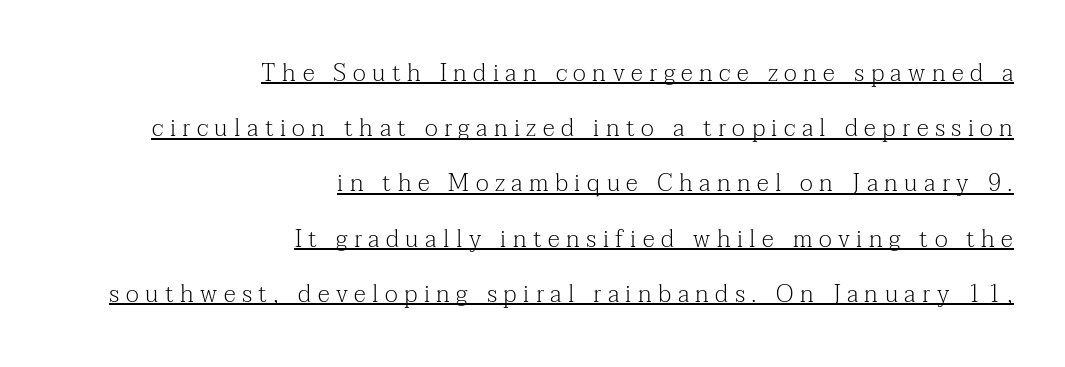
The image shows 24 px text type, upright; set right-aligned, loose line spacing (2.3x), unusually wide letter spacing (+0.27 em), underlined.
